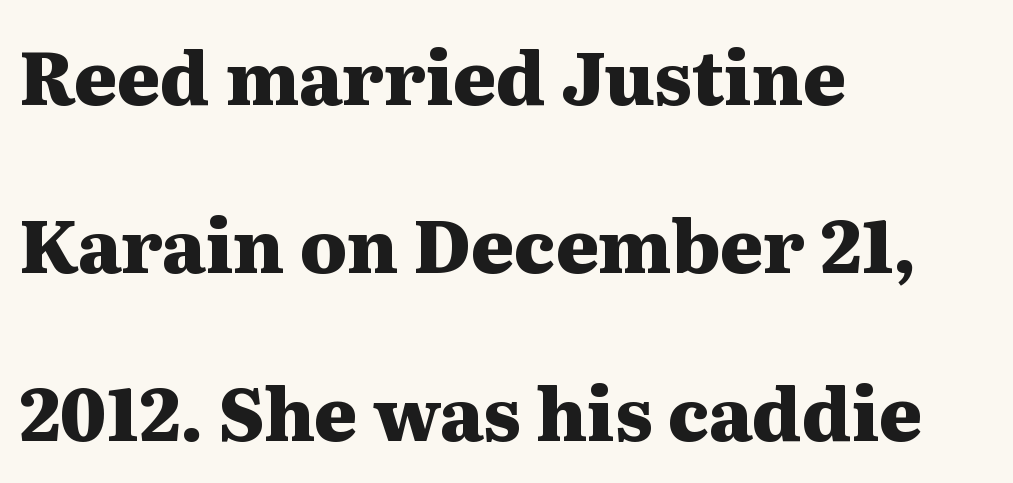
Every stem runs plumb, perpendicular to the baseline. Examine the stroke ends and you'll spot serifs. You could call the tracking neutral — neither tight nor loose. A bare baseline throughout the passage. Here the designer chose a conventional face with non-uniform glyph widths. Pretty heavy lettering here — definitely bold.
